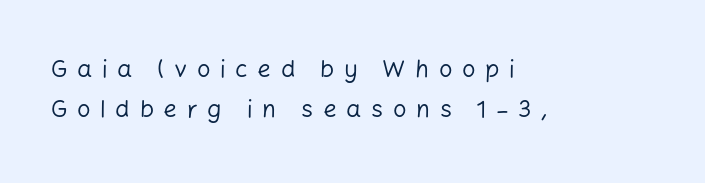
Vertical strokes here are truly vertical. Type without underlining. The paragraph shown leans on its left margin. Weight: regular or lighter.
